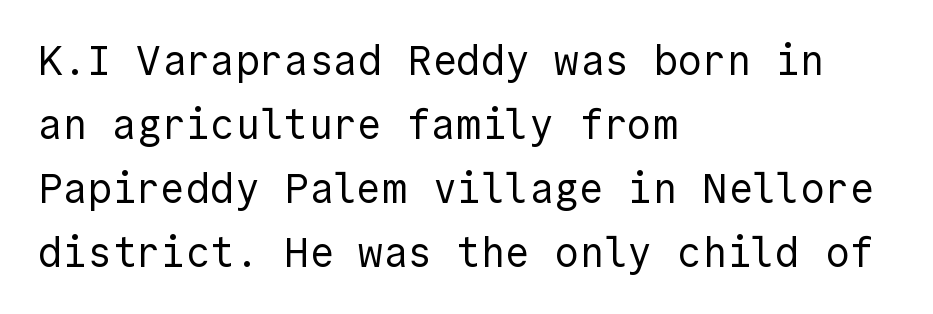
Q: Is the text bold? A: No.
Q: Is the text italic (slanted)? A: No, it is upright.
Q: Is the typeface a serif or a sans-serif typeface? A: Sans-serif.
Q: Is the text underlined? A: No.
Q: How is the paragraph aligned? A: Left-aligned.
Q: Is the spacing between letters normal or unusually wide? A: Normal.
Q: Is the spacing between lines tight, normal or loose? A: Normal.
Q: Width (condensed, normal, or wide)? A: Normal.
Q: x-height? A: Medium.
